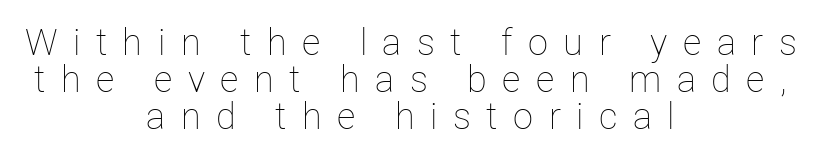
{"italic": "no", "bold": "no", "weight": "thin", "width": "normal", "stroke_contrast": "low", "x_height": "medium", "monospaced": "no", "underline": "no", "align": "center", "line_spacing": "tight", "line_spacing_ratio": 1.03, "letter_spacing": "wide", "letter_spacing_em": 0.43, "glyph_px": 36}
